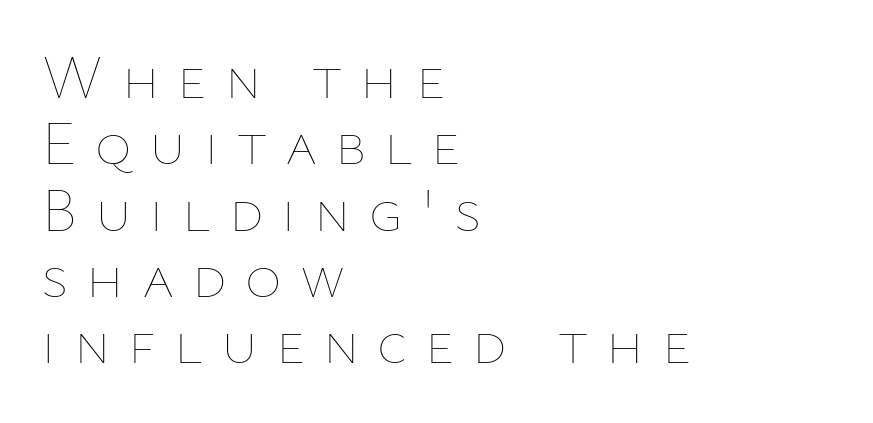
Q: Is the text bold? A: No.
Q: Is the text italic (slanted)? A: No, it is upright.
Q: Is the text underlined? A: No.
Q: How is the paragraph aligned? A: Left-aligned.
Q: Is the spacing between letters normal or unusually wide? A: Unusually wide.
Q: Is the spacing between lines tight, normal or loose? A: Tight.
Q: Width (condensed, normal, or wide)? A: Normal.
Q: Stroke contrast? A: Low.
Q: x-height? A: Medium.
Q: Monospaced? A: No.
